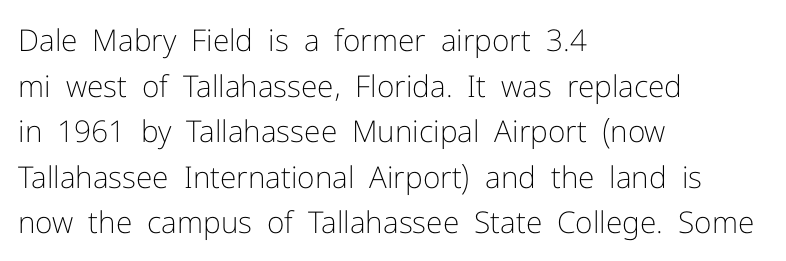
Q: Is the text bold? A: No.
Q: Is the text italic (slanted)? A: No, it is upright.
Q: Is the typeface a serif or a sans-serif typeface? A: Sans-serif.
Q: Is the text underlined? A: No.
Q: How is the paragraph aligned? A: Left-aligned.
Q: Is the spacing between letters normal or unusually wide? A: Normal.
Q: Is the spacing between lines tight, normal or loose? A: Normal.
Q: Width (condensed, normal, or wide)? A: Normal.
Q: Stroke contrast? A: Low.
Q: x-height? A: Medium.
Q: Monospaced? A: No.
